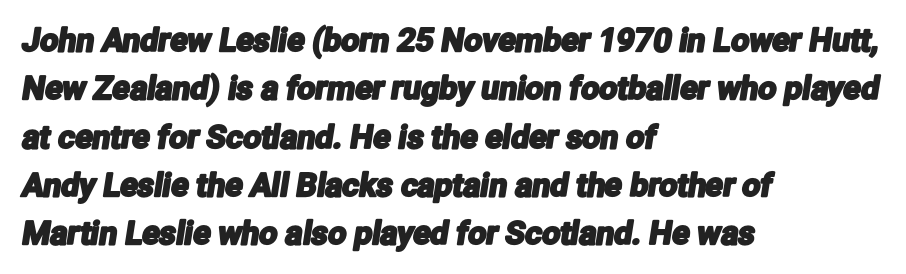
The image shows 32 px condensed sans-serif type; set left-aligned, normal line spacing (1.51x), normal letter spacing, not underlined; low stroke contrast and a medium x-height.
